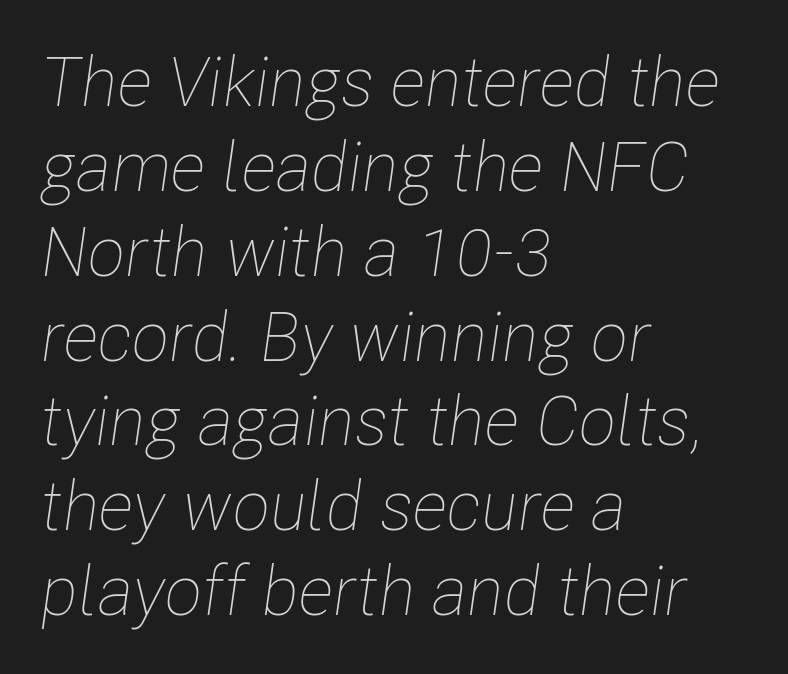
Short note: letters normally spaced. Does the lettering tilt? It does — this is italic. This sample has the flowing, uneven cadence of proportional lettering. Ink coverage per letter is moderate at most. The paragraph has a hard left edge and a soft right edge. Words float on clear page, feet unadorned.
